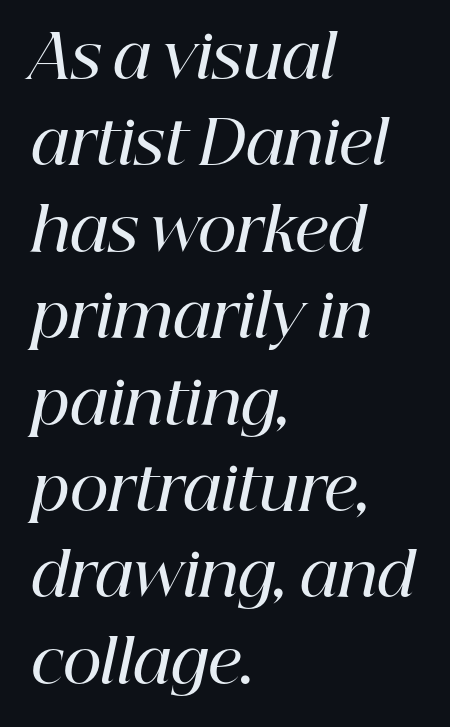
Here the designer chose a conventional face with non-uniform glyph widths. This sample is left-justified, so line endings fall wherever the words run out. Compared with typical body copy, the letter spacing here is the same. Yep, that's italic — everything's leaning.
